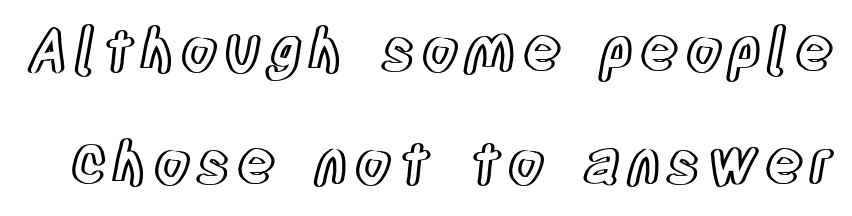
Proportional: the letters do not fall into vertical columns. This block would shrink considerably if given ordinary leading; it's expanded now. Unmarked baselines from the first word to the last.
